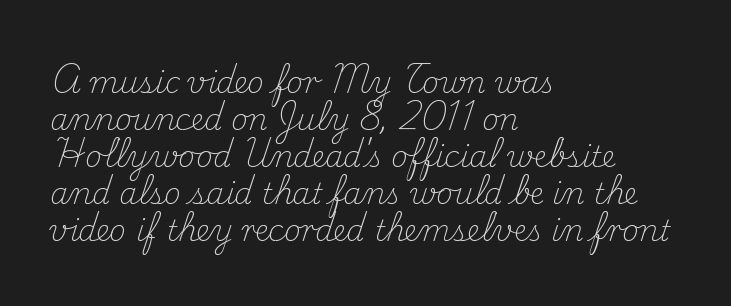
The image shows 29 px light serif type; set left-aligned, normal line spacing (1.28x), normal letter spacing, not underlined; medium stroke contrast and a small x-height.
